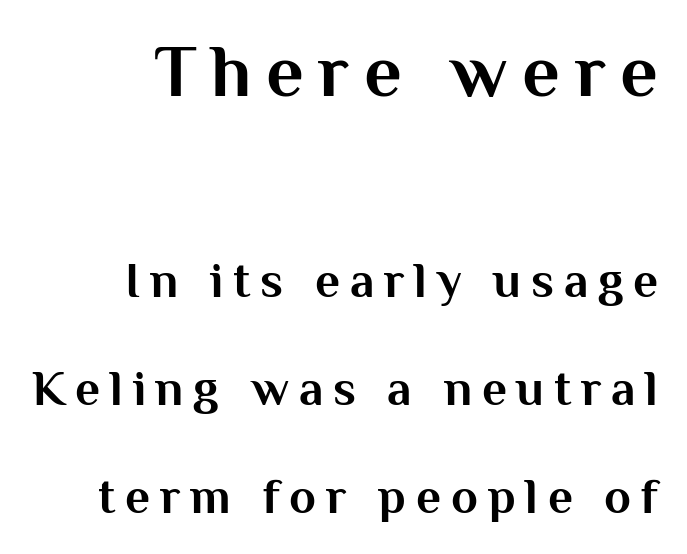
Q: Is the text bold? A: Yes.
Q: Is the text italic (slanted)? A: No, it is upright.
Q: Is the typeface a serif or a sans-serif typeface? A: Sans-serif.
Q: Is the text underlined? A: No.
Q: How is the paragraph aligned? A: Right-aligned.
Q: Is the spacing between letters normal or unusually wide? A: Unusually wide.
Q: Is the spacing between lines tight, normal or loose? A: Loose.
Q: Which block of text is set in a larger size, the first (top) or the second (bottom)? A: The first (top) one.
Q: Width (condensed, normal, or wide)? A: Normal.
Q: Stroke contrast? A: Medium.
Q: x-height? A: Medium.
Q: Monospaced? A: No.
